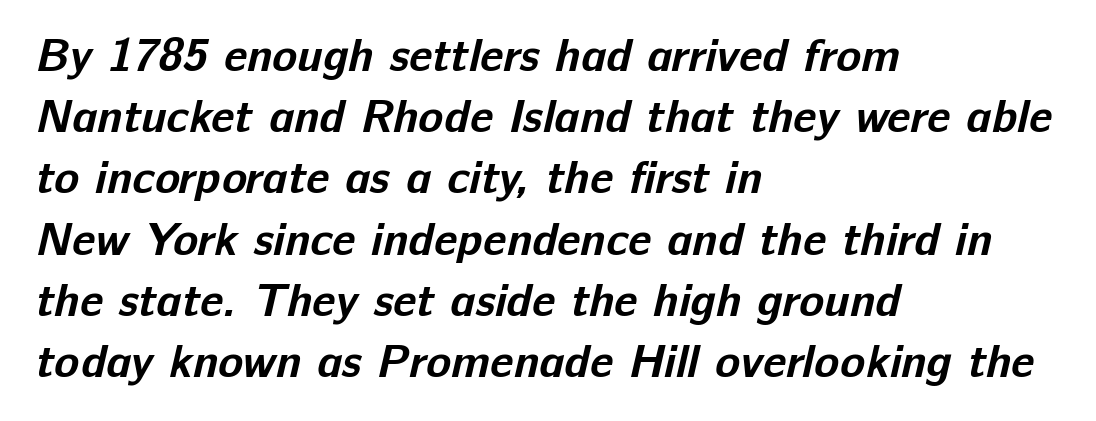
Quick note: underline off. Proportional: the letters do not fall into vertical columns. Evenly set lines give the paragraph a standard silhouette. This sample uses plain, unmodified letter spacing. Students, this is bold: see how much ink each stroke carries.
